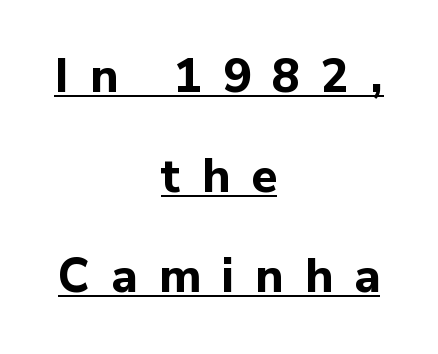
{"serif": "no", "italic": "no", "bold": "yes", "weight": "bold", "width": "normal", "stroke_contrast": "low", "x_height": "medium", "monospaced": "no", "underline": "yes", "align": "center", "line_spacing": "loose", "line_spacing_ratio": 2.13, "letter_spacing": "wide", "letter_spacing_em": 0.45, "glyph_px": 47}
